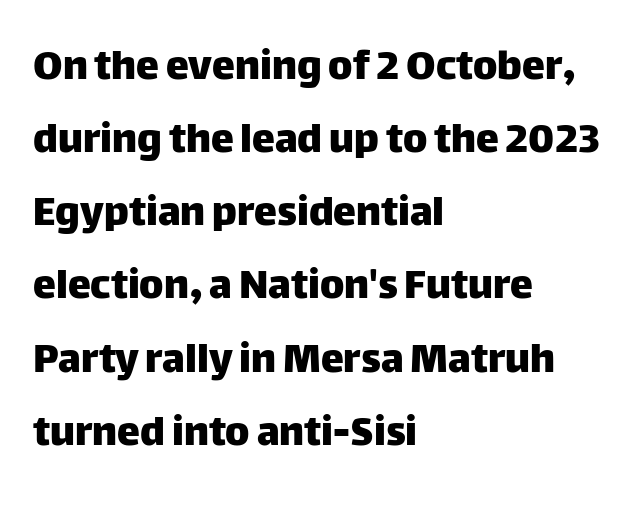
Q: Is the text italic (slanted)? A: No, it is upright.
Q: Is the typeface a serif or a sans-serif typeface? A: Sans-serif.
Q: Is the text underlined? A: No.
Q: How is the paragraph aligned? A: Left-aligned.
Q: Is the spacing between letters normal or unusually wide? A: Normal.
Q: Is the spacing between lines tight, normal or loose? A: Normal.
Q: Width (condensed, normal, or wide)? A: Normal.
Q: Stroke contrast? A: Low.
Q: x-height? A: Large.
Q: Monospaced? A: No.
